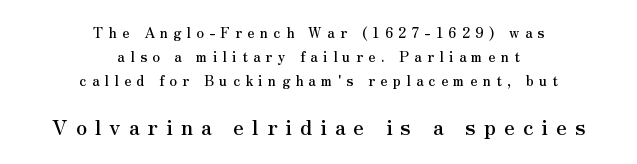
{"italic": "no", "underline": "no", "align": "center", "line_spacing_ratio": 1.73, "letter_spacing": "wide", "letter_spacing_em": 0.38, "larger_block": "second", "size_ratio": 1.5, "glyph_px": 21}
